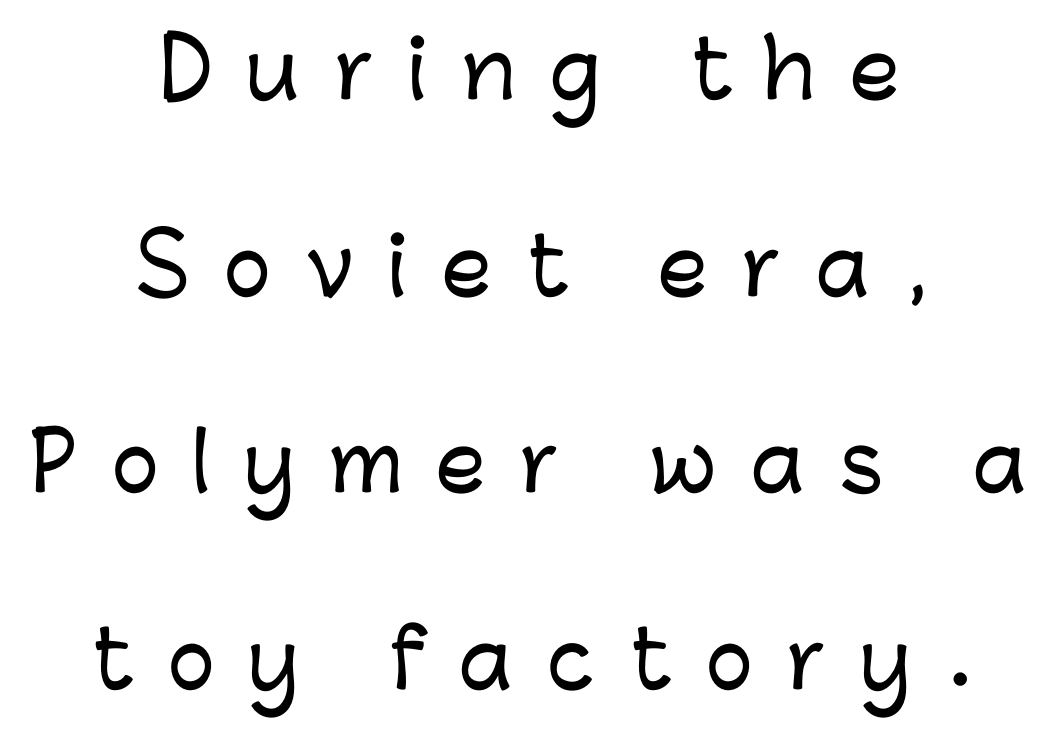
{"serif": "no", "italic": "no", "width": "normal", "stroke_contrast": "low", "x_height": "medium", "monospaced": "no", "underline": "no", "align": "center", "line_spacing": "loose", "line_spacing_ratio": 2.49, "letter_spacing": "wide", "letter_spacing_em": 0.44, "glyph_px": 79}
